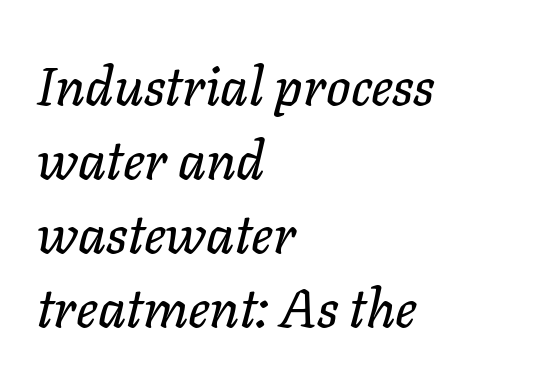
Q: Is the text italic (slanted)? A: Yes, it leans right by about 11 degrees.
Q: Is the text underlined? A: No.
Q: How is the paragraph aligned? A: Left-aligned.
Q: Is the spacing between letters normal or unusually wide? A: Normal.
Q: Is the spacing between lines tight, normal or loose? A: Normal.
Q: Width (condensed, normal, or wide)? A: Normal.
Q: Stroke contrast? A: Low.
Q: x-height? A: Medium.
Q: Monospaced? A: No.
